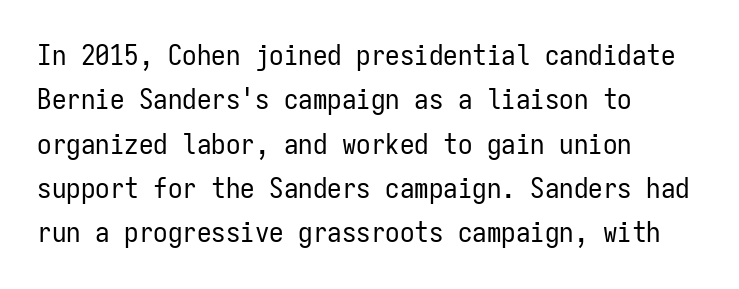
Q: Is the text bold? A: No.
Q: Is the text italic (slanted)? A: No, it is upright.
Q: Is the typeface a serif or a sans-serif typeface? A: Sans-serif.
Q: Is the text underlined? A: No.
Q: How is the paragraph aligned? A: Left-aligned.
Q: Is the spacing between letters normal or unusually wide? A: Normal.
Q: Is the spacing between lines tight, normal or loose? A: Normal.
Q: Width (condensed, normal, or wide)? A: Condensed.
Q: Stroke contrast? A: Low.
Q: x-height? A: Medium.
Q: Monospaced? A: Yes.
